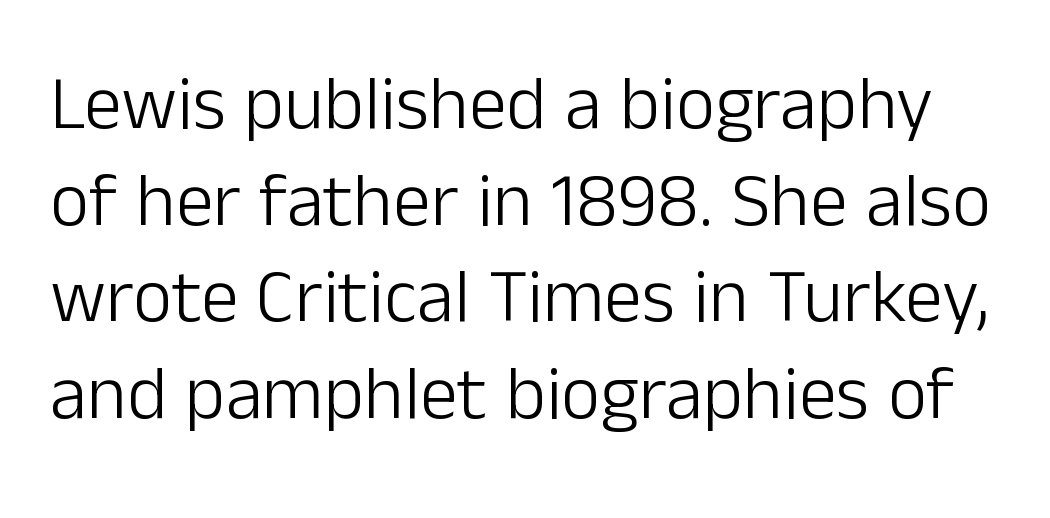
Q: Is the text bold? A: No.
Q: Is the text italic (slanted)? A: No, it is upright.
Q: Is the typeface a serif or a sans-serif typeface? A: Sans-serif.
Q: Is the text underlined? A: No.
Q: Is the spacing between letters normal or unusually wide? A: Normal.
Q: Is the spacing between lines tight, normal or loose? A: Normal.
Q: Width (condensed, normal, or wide)? A: Normal.
Q: Stroke contrast? A: Low.
Q: x-height? A: Medium.
Q: Monospaced? A: No.
